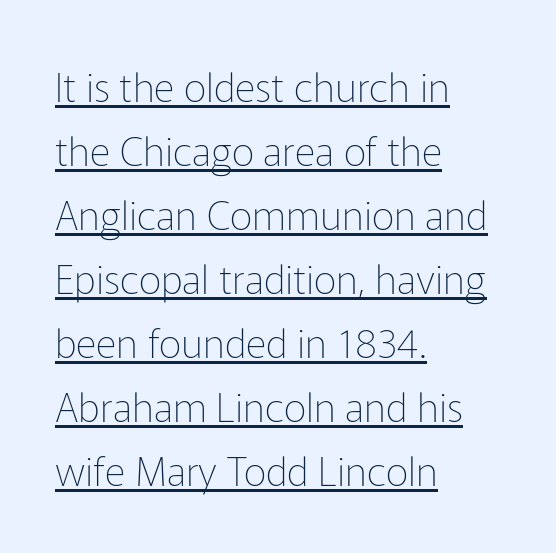
The image shows 40 px thin sans-serif type, upright; set left-aligned, normal line spacing (1.6x), normal letter spacing, underlined; low stroke contrast and a medium x-height.
